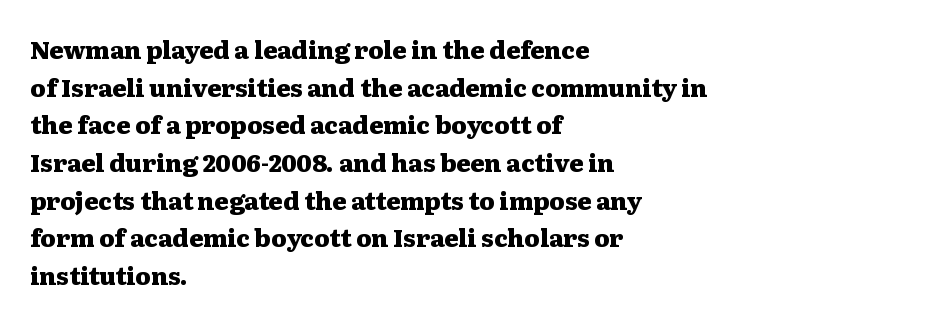
The image shows 24 px bold type, upright; set left-aligned, normal line spacing (1.57x), normal letter spacing, not underlined.
